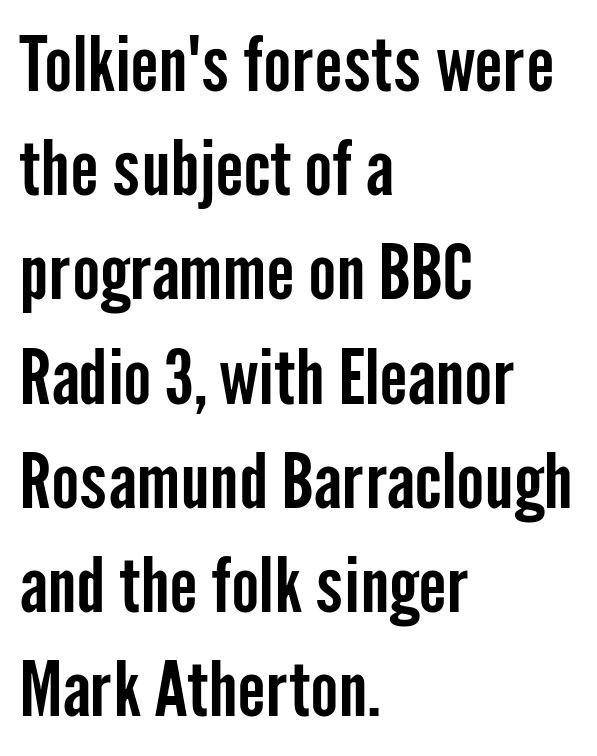
{"serif": "no", "italic": "no", "width": "condensed", "stroke_contrast": "low", "x_height": "medium", "monospaced": "no", "underline": "no", "align": "left", "line_spacing": "normal", "line_spacing_ratio": 1.39, "letter_spacing": "normal", "letter_spacing_em": 0.0, "glyph_px": 75}
